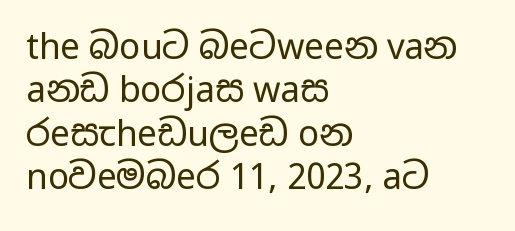
The type family on display is of the sans-serif kind. Letters rest on an invisible, unmarked baseline. A classic flush-left, rag-right setting is used for this passage. Observe the ordinary spacing: letters are neighbours, not strangers. Stems and bowls with no extra thickness — not bold.
